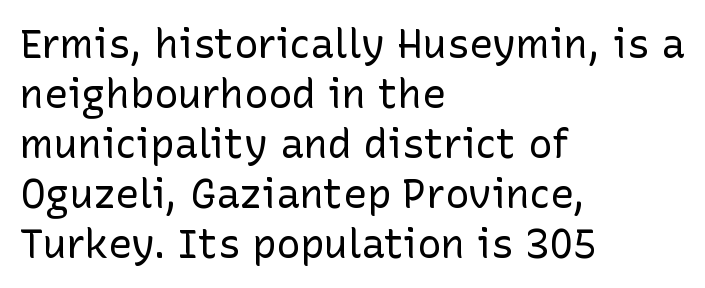
Q: Is the text bold? A: No.
Q: Is the text italic (slanted)? A: No, it is upright.
Q: Is the typeface a serif or a sans-serif typeface? A: Sans-serif.
Q: Is the text underlined? A: No.
Q: How is the paragraph aligned? A: Left-aligned.
Q: Is the spacing between letters normal or unusually wide? A: Normal.
Q: Is the spacing between lines tight, normal or loose? A: Normal.
Q: Width (condensed, normal, or wide)? A: Normal.
Q: Stroke contrast? A: Low.
Q: x-height? A: Medium.
Q: Monospaced? A: No.
